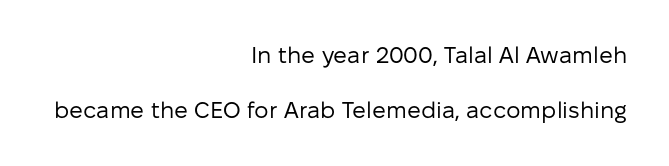
Weight: regular or lighter. Horizontal bands of white between lines are thick stripes. Alignment: flush right. Is the letter spacing exaggerated? No — it looks like the ordinary default. If you drew a line through each stem, it would be perfectly vertical. Honestly, there is no underline to notice here at all.
